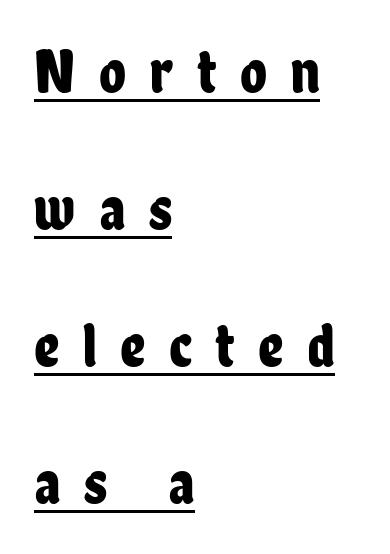
Does a line run under the words? Yes, clearly. These lines were composed using upright roman letters. The rendering inserts visible extra space after every character. These lines stand farther apart than default settings would place them.
